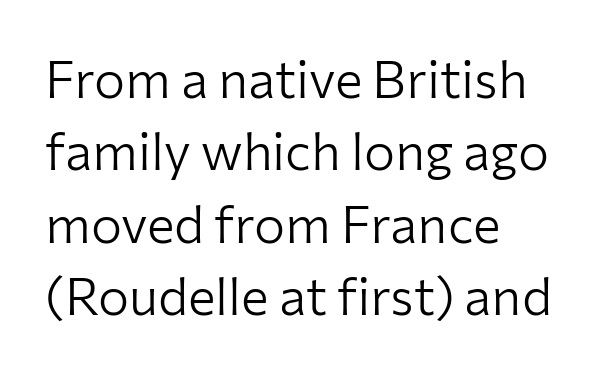
The image shows 52 px light sans-serif type, upright; set left-aligned, normal line spacing (1.39x), normal letter spacing, not underlined; low stroke contrast and a medium x-height.
